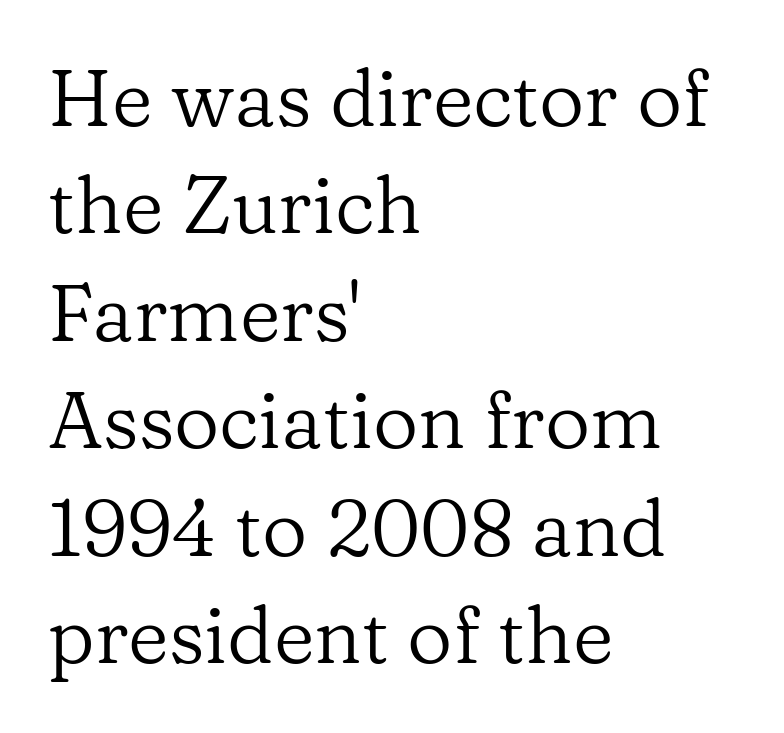
The image shows 79 px regular-weight serif type, upright; set left-aligned, normal line spacing (1.36x), normal letter spacing, not underlined; low stroke contrast and a medium x-height.
